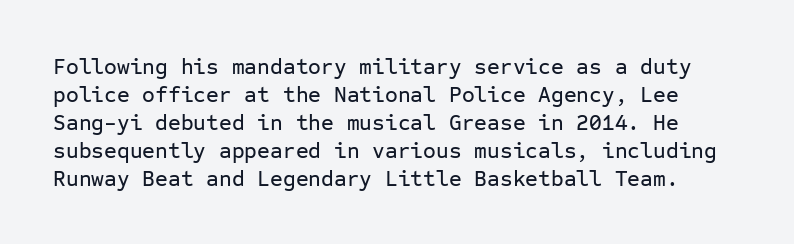
The image shows 22 px text type, upright; set normal line spacing (1.27x), normal letter spacing, not underlined.
